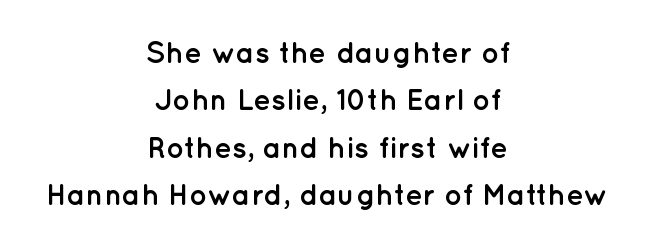
The lettering holds an erect, upright posture throughout. Horizontally, the lines are justified to the midpoint only. Do the characters align in a grid? No, the font is proportional. The glyphs in this specimen are sans serif. Standard letterfit; no display-style spreading of the glyphs.
